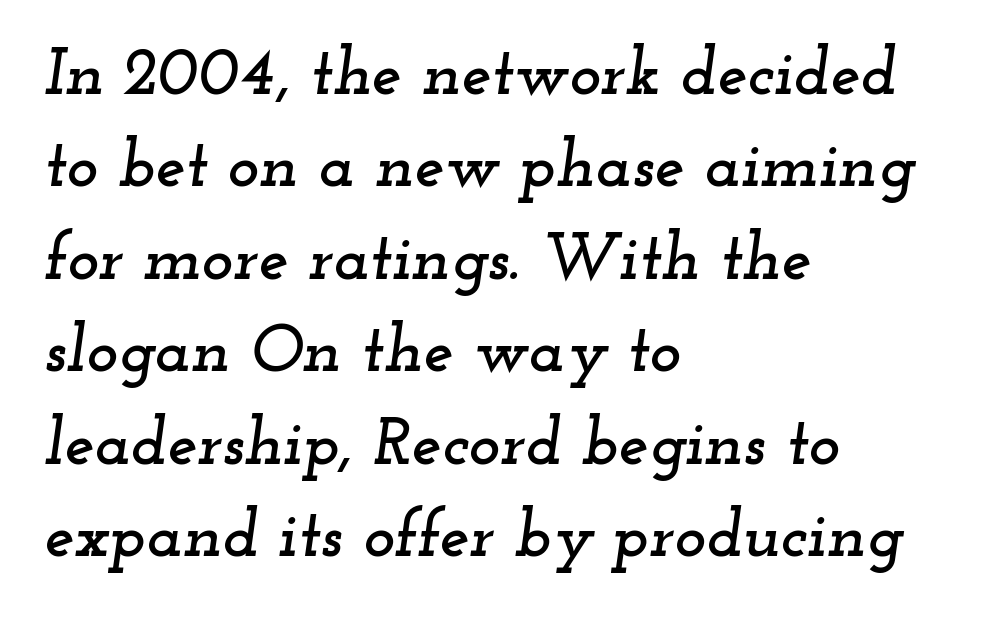
{"serif": "yes", "italic": "yes", "lean": "right", "slant_degrees": 12, "width": "wide", "stroke_contrast": "low", "x_height": "small", "monospaced": "no", "underline": "no", "align": "left", "line_spacing": "normal", "line_spacing_ratio": 1.38, "letter_spacing": "normal", "letter_spacing_em": 0.0, "glyph_px": 67}
